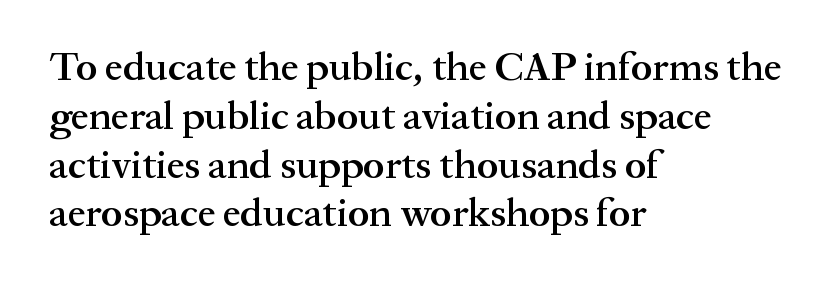
Q: Is the text bold? A: Semi-bold.
Q: Is the text italic (slanted)? A: No, it is upright.
Q: Is the typeface a serif or a sans-serif typeface? A: Serif.
Q: Is the text underlined? A: No.
Q: How is the paragraph aligned? A: Left-aligned.
Q: Is the spacing between letters normal or unusually wide? A: Normal.
Q: Width (condensed, normal, or wide)? A: Normal.
Q: Stroke contrast? A: Medium.
Q: x-height? A: Medium.
Q: Monospaced? A: No.
